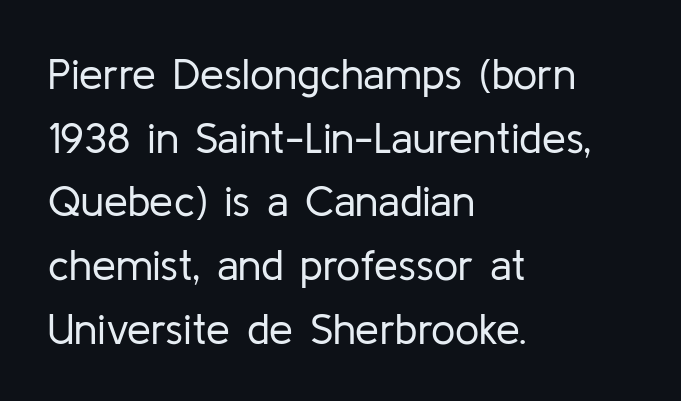
Typographically, this falls in the sans-serif category. This block has exactly the height ordinary leading produces. Posture: straight, roman, zero tilt. Visually the block forms a straight wall on the left and a jagged coastline on the right. Counters stay open thanks to moderate or lighter strokes.
